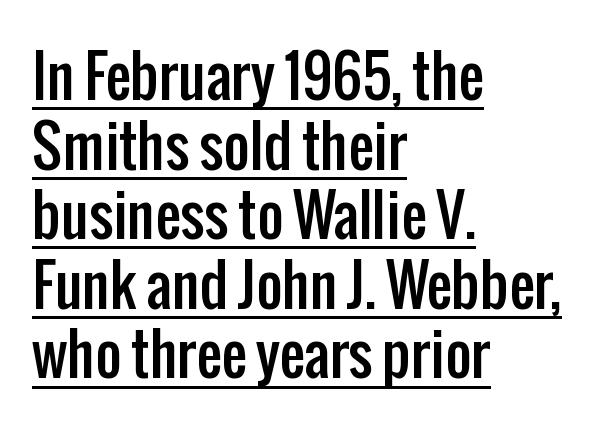
The image shows 57 px condensed sans-serif type, upright; set left-aligned, line spacing 1.22x, normal letter spacing, underlined; low stroke contrast and a medium x-height.
